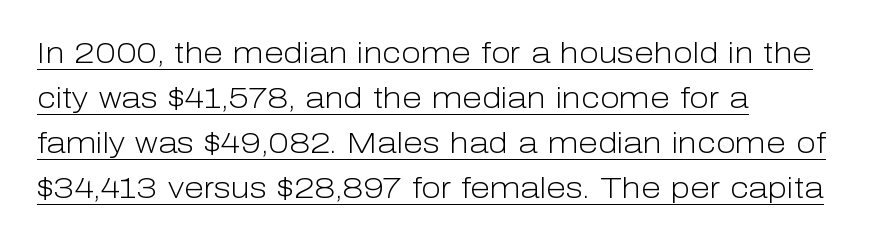
The image shows 29 px light sans-serif type, upright; set left-aligned, normal line spacing (1.55x), normal letter spacing, underlined; low stroke contrast and a medium x-height.
